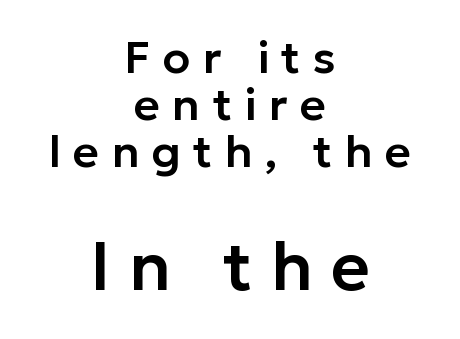
How are the letters spaced? Widely, with obvious added tracking. Varying glyph widths throughout — classic text-font behaviour. Honestly, the rows look squashed on top of each other. This layout puts the modest block above and the oversized block below. The typesetter chose a symmetrical, centered arrangement here. Examine the stroke ends and you'll find no serifs.
